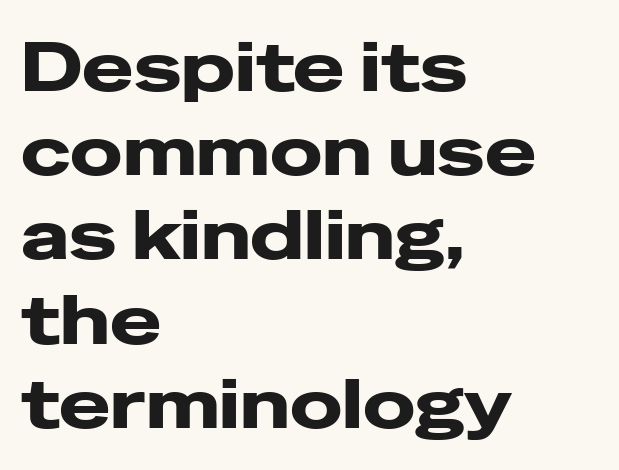
A classic flush-left, rag-right setting is used for this passage. Note the varied advance widths — an 'i' is clearly narrower than an 'm'. Upright lettering throughout. The gaps between neighbouring characters are ordinary and unremarkable. Descender tails drop into unmarked territory.
